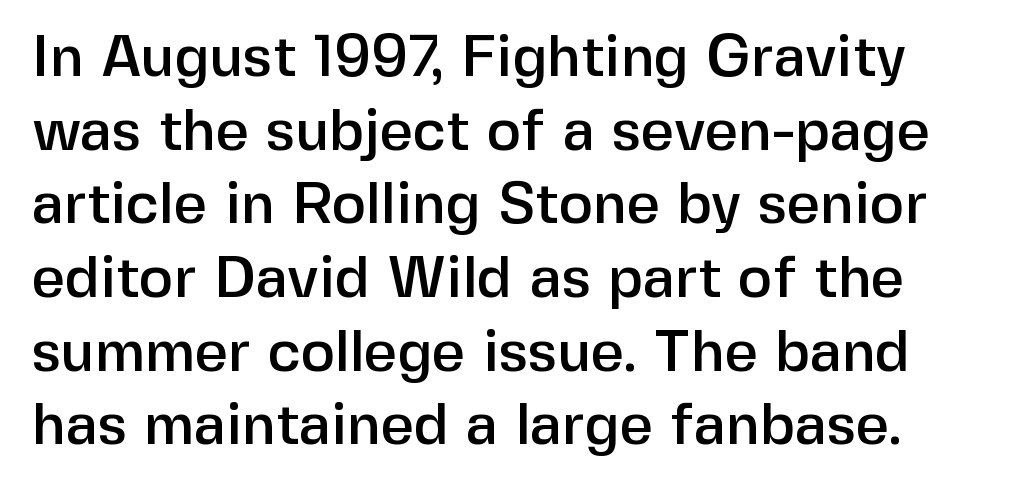
The image shows 58 px sans-serif type, upright; set normal line spacing (1.27x), normal letter spacing, not underlined; low stroke contrast and a medium x-height.
